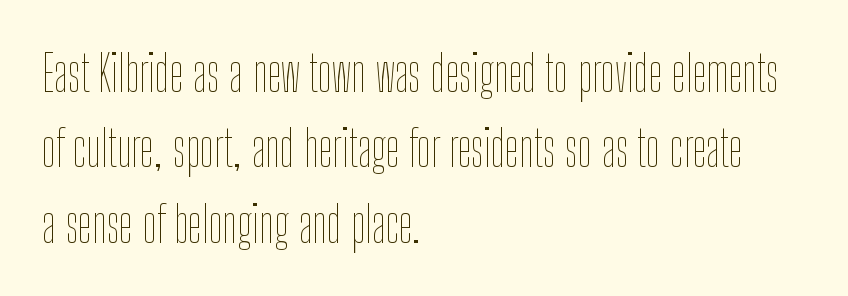
The image shows 50 px thin, condensed type, upright; set left-aligned, normal line spacing (1.51x), normal letter spacing, not underlined; low stroke contrast and a medium x-height.
